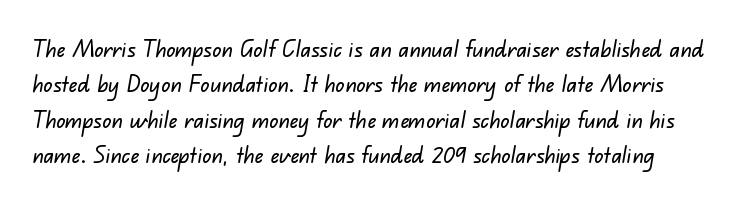
The letterforms sit shoulder to shoulder at normal distance. Lines of text with bare space underneath. Summary of vertical rhythm: regular, with standard interline spacing.
